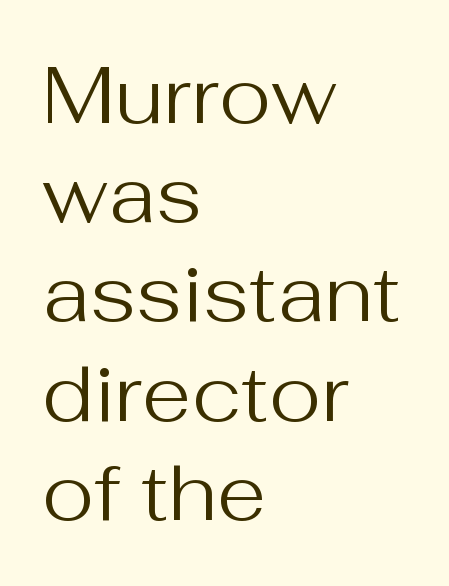
Q: Is the text bold? A: No.
Q: Is the text italic (slanted)? A: No, it is upright.
Q: Is the typeface a serif or a sans-serif typeface? A: Sans-serif.
Q: Is the text underlined? A: No.
Q: How is the paragraph aligned? A: Left-aligned.
Q: Is the spacing between letters normal or unusually wide? A: Normal.
Q: Width (condensed, normal, or wide)? A: Normal.
Q: Stroke contrast? A: Medium.
Q: x-height? A: Medium.
Q: Monospaced? A: No.
